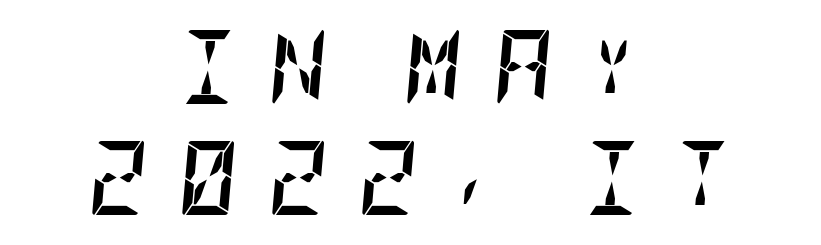
The setting favours the middle, as headings and verse often do. Each new line begins a customary step beneath the previous one. Tall strokes in this sample are angled rather than plumb. The tracking reads as deliberately expanded to a designer's eye.
